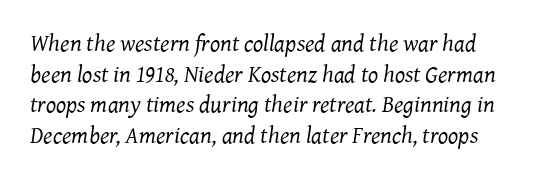
Interline gaps are of average width in this sample. Underlining? Definitely not there. How are the letters spaced? Ordinarily, with no added tracking. Stems and bowls with no extra thickness — not bold. The rendering applies a slant to the glyphs.
